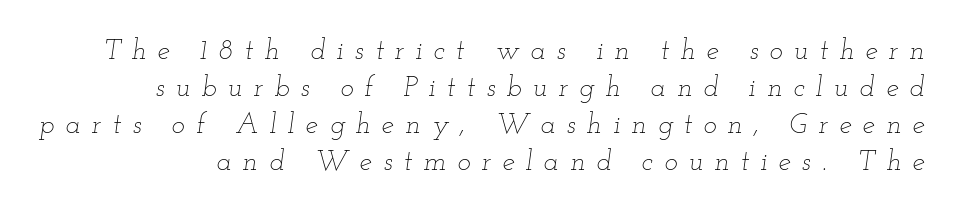
{"italic": "yes", "lean": "right", "slant_degrees": 12, "bold": "no", "weight": "thin", "width": "wide", "stroke_contrast": "low", "x_height": "small", "monospaced": "no", "underline": "no", "line_spacing": "normal", "line_spacing_ratio": 1.32, "letter_spacing": "wide", "letter_spacing_em": 0.4, "glyph_px": 28}
